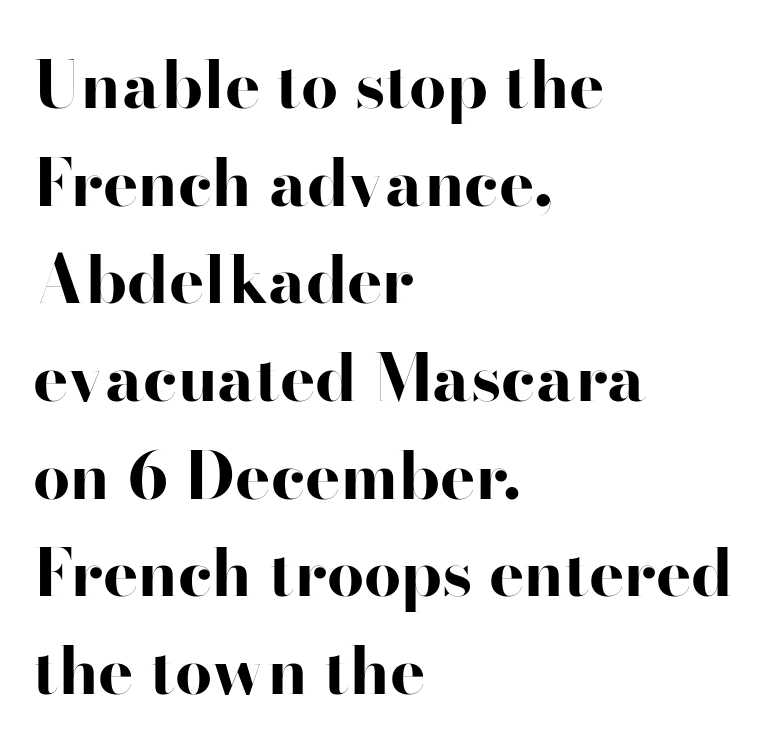
The image shows 66 px bold, wide sans-serif type, upright; set left-aligned, normal line spacing (1.48x), normal letter spacing, not underlined; high stroke contrast and a small x-height.
